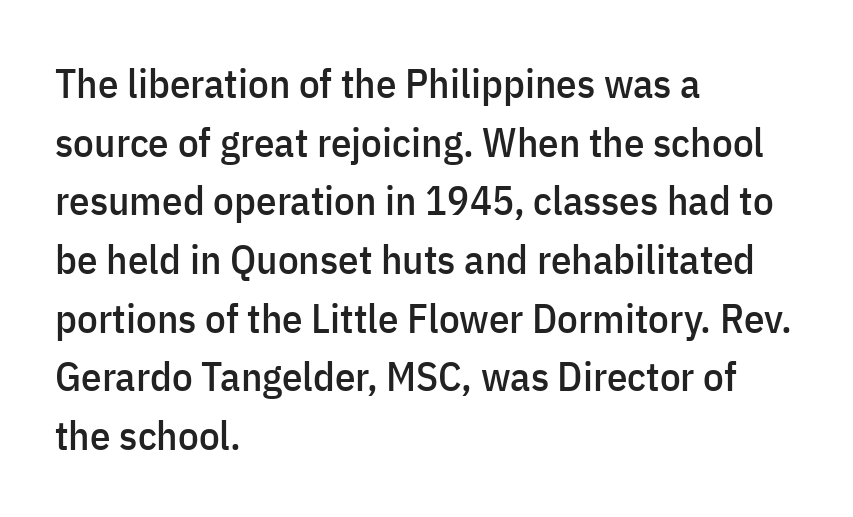
{"serif": "no", "italic": "no", "width": "condensed", "stroke_contrast": "low", "x_height": "medium", "monospaced": "no", "underline": "no", "align": "left", "line_spacing": "normal", "line_spacing_ratio": 1.43, "letter_spacing": "normal", "letter_spacing_em": 0.0, "glyph_px": 41}
